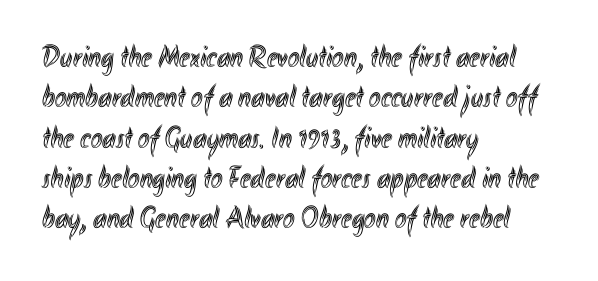
Q: Is the text italic (slanted)? A: Yes.
Q: Is the text underlined? A: No.
Q: How is the paragraph aligned? A: Left-aligned.
Q: Is the spacing between letters normal or unusually wide? A: Normal.
Q: Is the spacing between lines tight, normal or loose? A: Normal.
Q: Width (condensed, normal, or wide)? A: Condensed.
Q: x-height? A: Small.
Q: Monospaced? A: No.
